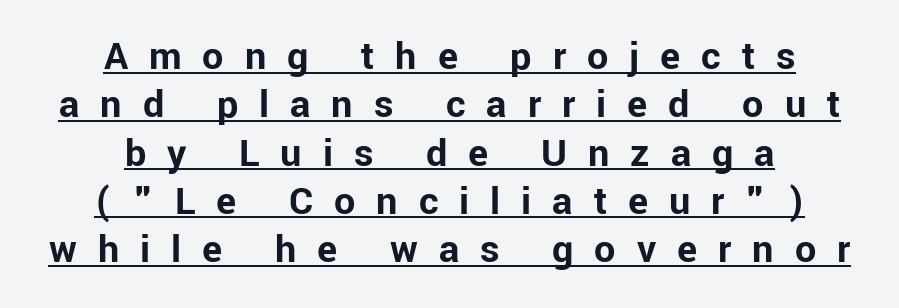
Q: Is the text bold? A: Yes.
Q: Is the text italic (slanted)? A: No, it is upright.
Q: Is the typeface a serif or a sans-serif typeface? A: Sans-serif.
Q: Is the text underlined? A: Yes.
Q: How is the paragraph aligned? A: Centered.
Q: Is the spacing between letters normal or unusually wide? A: Unusually wide.
Q: Is the spacing between lines tight, normal or loose? A: Tight.
Q: Width (condensed, normal, or wide)? A: Normal.
Q: Stroke contrast? A: Low.
Q: x-height? A: Medium.
Q: Monospaced? A: No.
